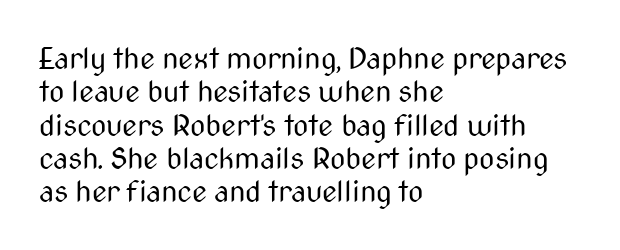
The characters display no serif detailing; their extremities are plain. Note the varied advance widths — an 'i' is clearly narrower than an 'm'. This is roman type, the default non-slanted kind. Every row of glyphs begins at an identical x-position on the left.
